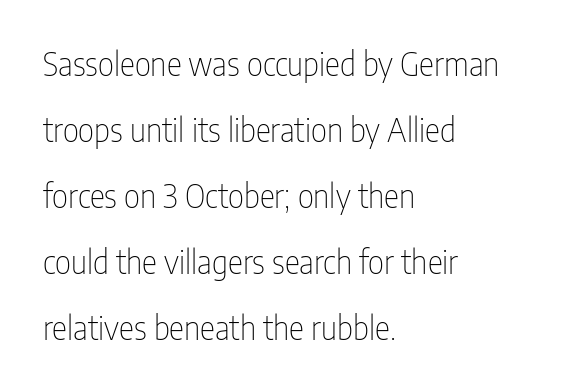
One-word summary of the alignment: left. Weight: in the light-to-regular range. These lines stand farther apart than default settings would place them. Default kerning and tracking; the words read as compact shapes. The passage shown is not underscored anywhere.
